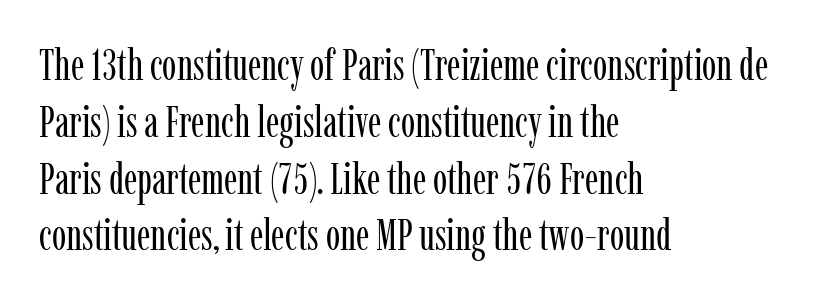
The image shows 43 px regular-weight, condensed serif type, upright; set left-aligned, normal line spacing (1.32x), normal letter spacing, not underlined; low stroke contrast and a medium x-height.
